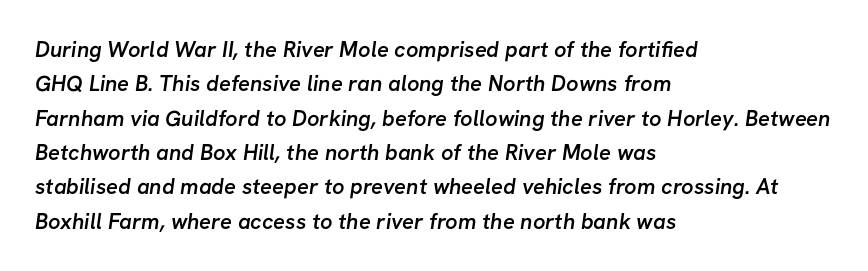
Q: Is the text bold? A: Semi-bold.
Q: Is the text underlined? A: No.
Q: How is the paragraph aligned? A: Left-aligned.
Q: Is the spacing between letters normal or unusually wide? A: Normal.
Q: Is the spacing between lines tight, normal or loose? A: Normal.
